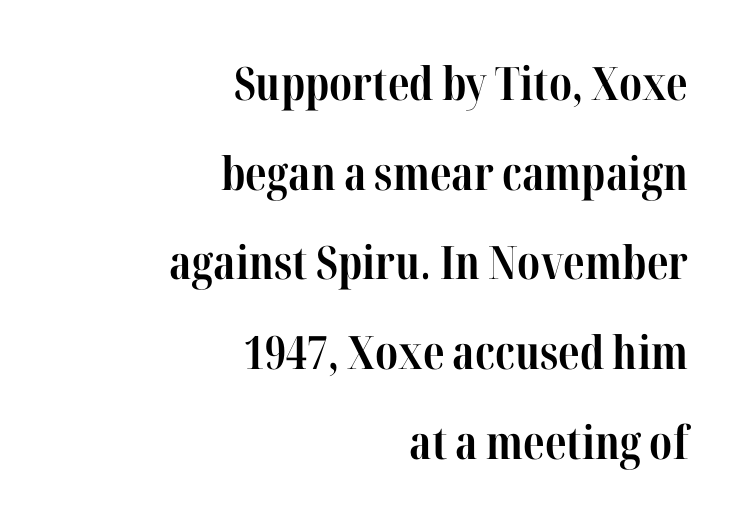
Q: Is the text bold? A: Yes.
Q: Is the text italic (slanted)? A: No, it is upright.
Q: Is the typeface a serif or a sans-serif typeface? A: Serif.
Q: Is the text underlined? A: No.
Q: How is the paragraph aligned? A: Right-aligned.
Q: Is the spacing between letters normal or unusually wide? A: Normal.
Q: Is the spacing between lines tight, normal or loose? A: Loose.
Q: Width (condensed, normal, or wide)? A: Condensed.
Q: Stroke contrast? A: High.
Q: x-height? A: Medium.
Q: Monospaced? A: No.
